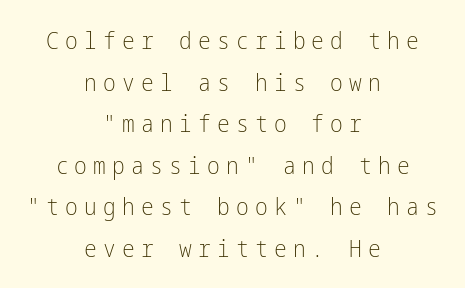
The image shows 24 px text type, upright; set centered, line spacing 1.73x, unusually wide letter spacing (+0.26 em), not underlined.
